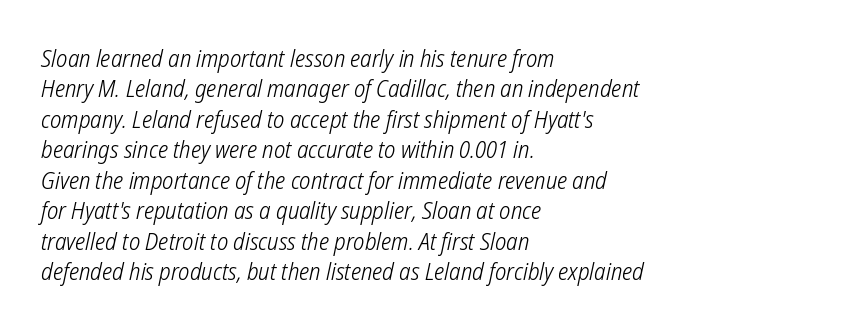
Q: Is the text bold? A: No.
Q: Is the text underlined? A: No.
Q: How is the paragraph aligned? A: Left-aligned.
Q: Is the spacing between letters normal or unusually wide? A: Normal.
Q: Is the spacing between lines tight, normal or loose? A: Normal.
